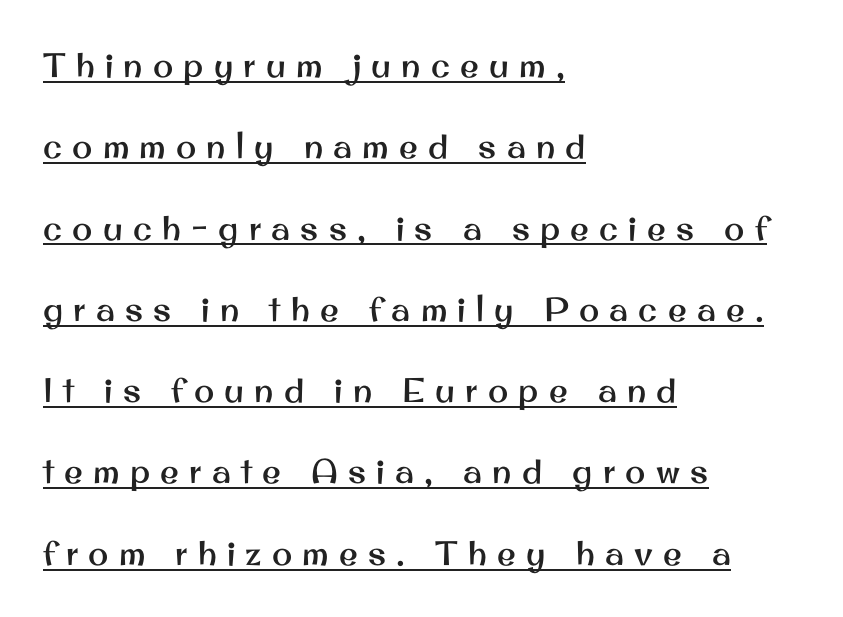
The image shows 34 px sans-serif type, upright; set left-aligned, loose line spacing (2.39x), unusually wide letter spacing (+0.3 em), underlined; medium stroke contrast and a small x-height.
